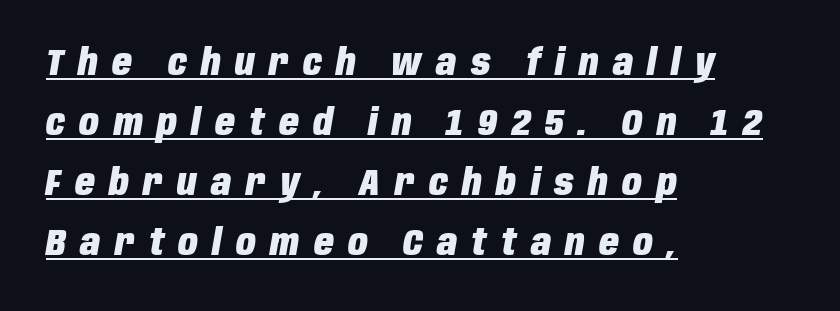
The image shows 36 px heavy, condensed type, italic (leaning right); set left-aligned, normal line spacing (1.67x), unusually wide letter spacing (+0.4 em), underlined; low stroke contrast and a large x-height.
